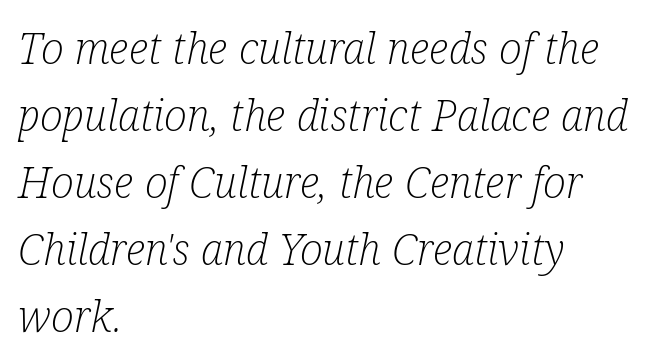
The image shows 43 px light, condensed serif type, italic (leaning right); set left-aligned, normal line spacing (1.56x), normal letter spacing, not underlined; low stroke contrast and a medium x-height.
